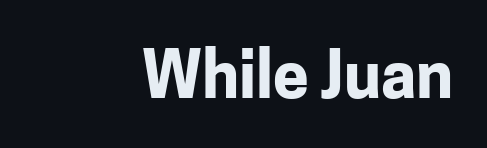
{"serif": "no", "italic": "no", "bold": "yes", "weight": "bold", "width": "normal", "stroke_contrast": "low", "x_height": "medium", "monospaced": "no", "underline": "no", "align": "right", "letter_spacing": "normal", "letter_spacing_em": 0.0, "glyph_px": 64}
